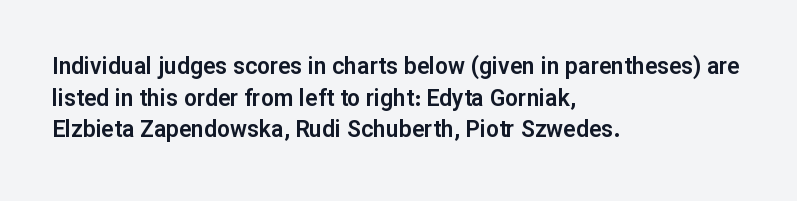
The image shows 23 px text type, upright; set left-aligned, normal line spacing (1.38x), normal letter spacing, not underlined.
